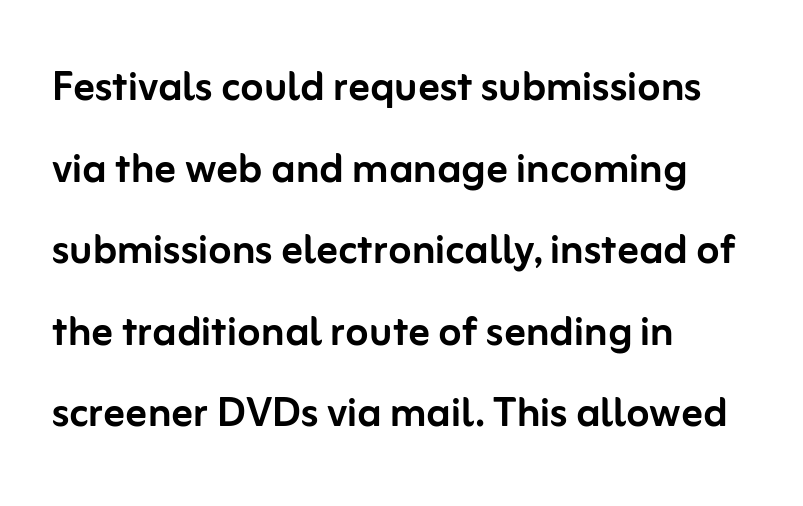
The image shows 53 px sans-serif type, upright; set left-aligned, normal line spacing (1.54x), normal letter spacing, not underlined; low stroke contrast and a medium x-height.
